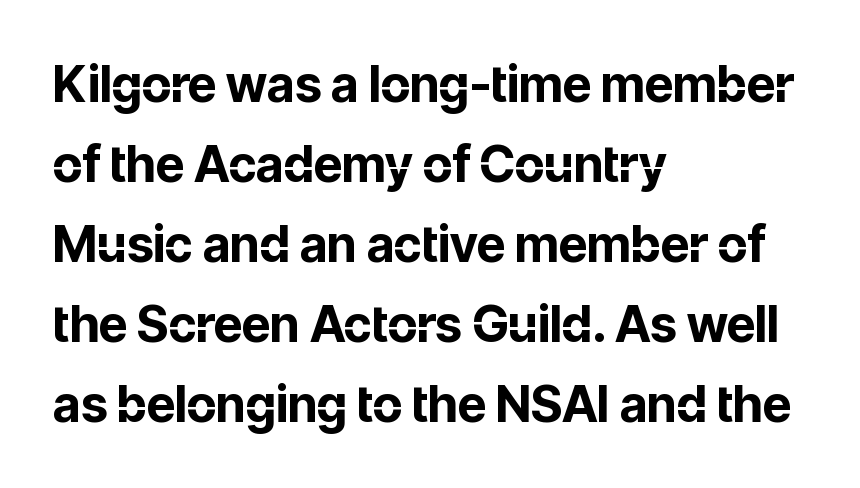
Q: Is the text bold? A: Yes.
Q: Is the text italic (slanted)? A: No, it is upright.
Q: Is the typeface a serif or a sans-serif typeface? A: Sans-serif.
Q: Is the text underlined? A: No.
Q: How is the paragraph aligned? A: Left-aligned.
Q: Is the spacing between letters normal or unusually wide? A: Normal.
Q: Is the spacing between lines tight, normal or loose? A: Normal.
Q: Width (condensed, normal, or wide)? A: Normal.
Q: Stroke contrast? A: Low.
Q: x-height? A: Medium.
Q: Monospaced? A: No.
